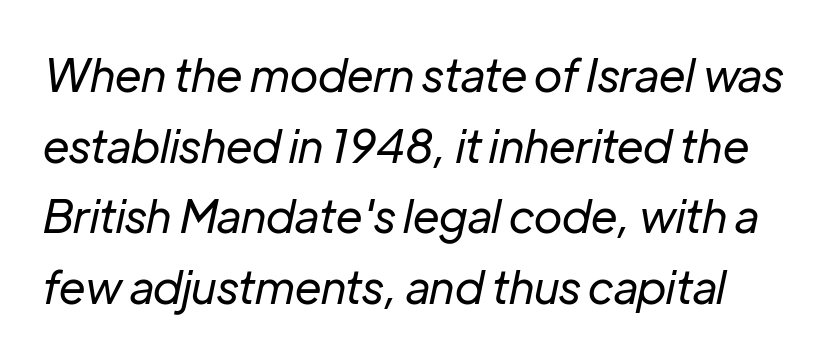
{"italic": "yes", "lean": "right", "slant_degrees": 12, "bold": "no", "weight": "regular", "width": "normal", "stroke_contrast": "low", "x_height": "medium", "monospaced": "no", "underline": "no", "line_spacing": "normal", "line_spacing_ratio": 1.57, "letter_spacing": "normal", "letter_spacing_em": 0.0, "glyph_px": 45}
